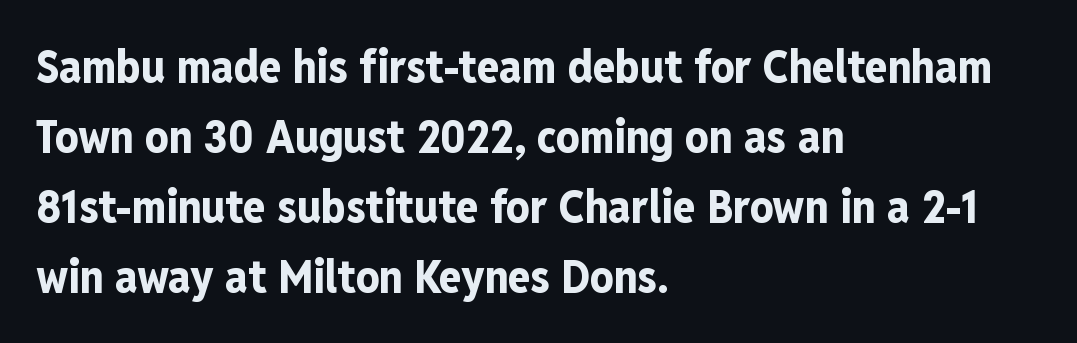
Q: Is the text bold? A: Yes.
Q: Is the text italic (slanted)? A: No, it is upright.
Q: Is the typeface a serif or a sans-serif typeface? A: Sans-serif.
Q: Is the text underlined? A: No.
Q: How is the paragraph aligned? A: Left-aligned.
Q: Is the spacing between letters normal or unusually wide? A: Normal.
Q: Is the spacing between lines tight, normal or loose? A: Normal.
Q: Width (condensed, normal, or wide)? A: Condensed.
Q: Stroke contrast? A: Low.
Q: x-height? A: Medium.
Q: Monospaced? A: No.
